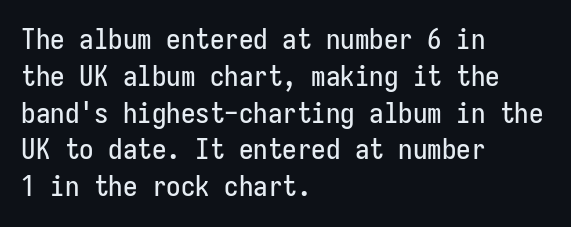
Q: Is the text italic (slanted)? A: No, it is upright.
Q: Is the typeface a serif or a sans-serif typeface? A: Sans-serif.
Q: Is the text underlined? A: No.
Q: How is the paragraph aligned? A: Left-aligned.
Q: Is the spacing between letters normal or unusually wide? A: Normal.
Q: Is the spacing between lines tight, normal or loose? A: Normal.
Q: Width (condensed, normal, or wide)? A: Condensed.
Q: Stroke contrast? A: Low.
Q: x-height? A: Medium.
